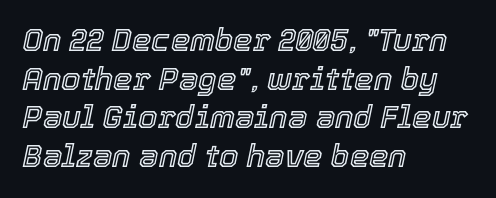
Q: Is the text italic (slanted)? A: Yes, it leans right by about 12 degrees.
Q: Is the text underlined? A: No.
Q: How is the paragraph aligned? A: Left-aligned.
Q: Is the spacing between letters normal or unusually wide? A: Normal.
Q: Is the spacing between lines tight, normal or loose? A: Normal.
Q: Width (condensed, normal, or wide)? A: Normal.
Q: x-height? A: Medium.
Q: Monospaced? A: No.
